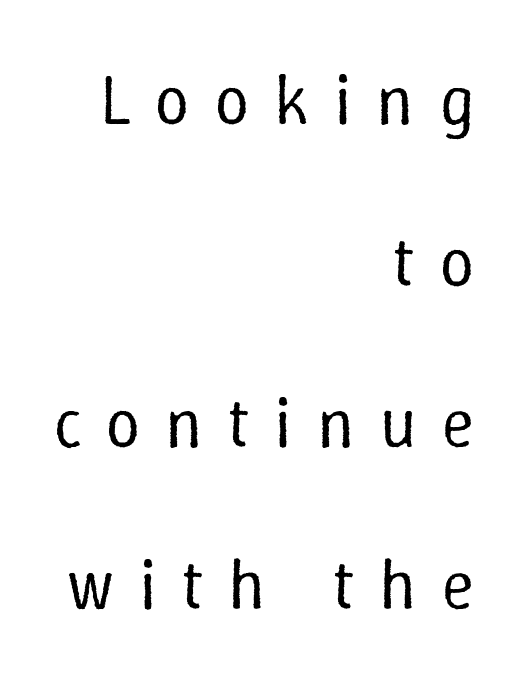
Q: Is the text bold? A: No.
Q: Is the text italic (slanted)? A: No, it is upright.
Q: Is the text underlined? A: No.
Q: How is the paragraph aligned? A: Right-aligned.
Q: Is the spacing between letters normal or unusually wide? A: Unusually wide.
Q: Is the spacing between lines tight, normal or loose? A: Loose.
Q: Width (condensed, normal, or wide)? A: Normal.
Q: Stroke contrast? A: Low.
Q: x-height? A: Medium.
Q: Monospaced? A: No.
